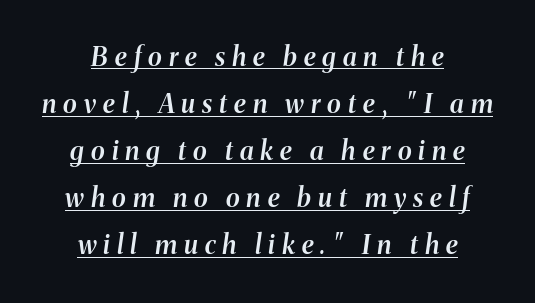
{"italic": "yes", "lean": "right", "slant_degrees": 8, "bold": "semi", "underline": "yes", "align": "center", "line_spacing_ratio": 1.81, "letter_spacing": "wide", "letter_spacing_em": 0.27, "glyph_px": 26}
